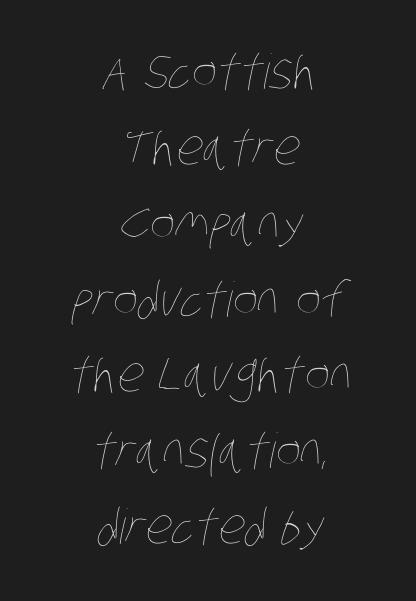
The image shows 48 px thin, condensed type; set centered, normal line spacing (1.58x), normal letter spacing, not underlined; low stroke contrast and a large x-height.
